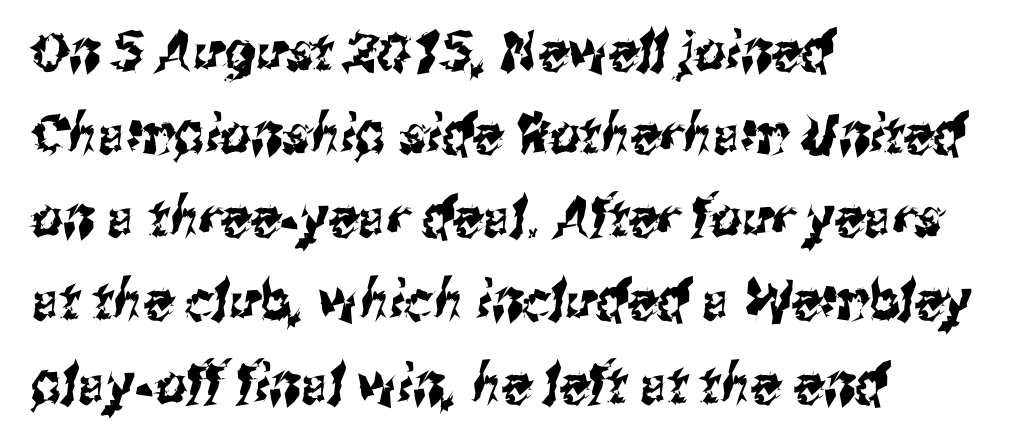
Think of a printed novel: that variable character pitch is what you see here. Here the glyphs are tracked normally, forming tight word shapes. Are there feet on the stems? There aren't — it's a sans. Type without underlining. The text block is weighted toward the left margin, trailing off unevenly rightward. Students, observe: this is what conventionally led text looks like.
